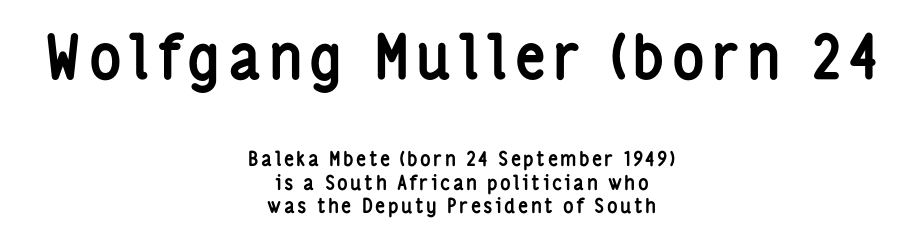
{"serif": "no", "italic": "no", "bold": "yes", "weight": "semibold", "width": "condensed", "stroke_contrast": "low", "x_height": "medium", "monospaced": "no", "underline": "no", "align": "center", "line_spacing_ratio": 1.17, "larger_block": "first", "size_ratio": 3.05, "glyph_px": 61}
